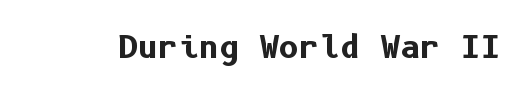
The image shows 31 px bold sans-serif type, upright; set normal letter spacing, not underlined; low stroke contrast and a medium x-height.
